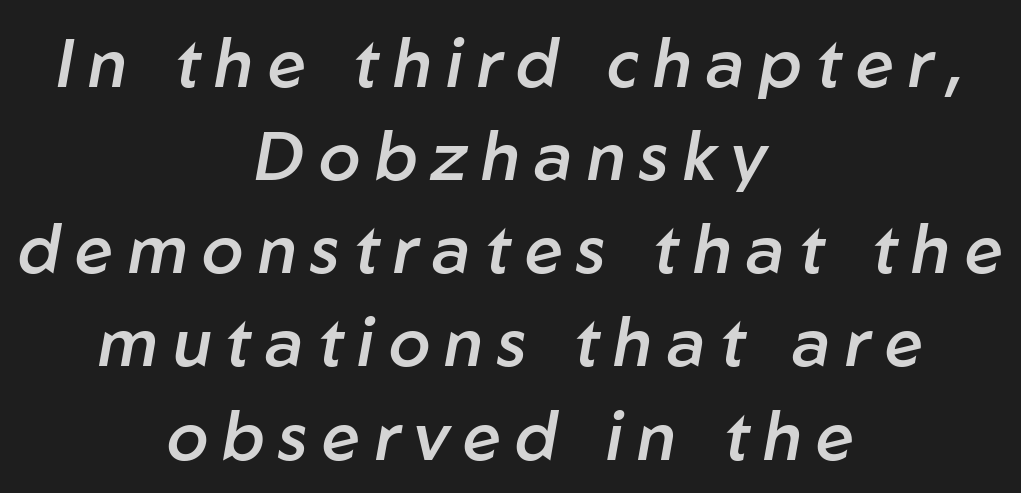
Q: Is the text bold? A: Semi-bold.
Q: Is the text italic (slanted)? A: Yes, it leans right by about 10 degrees.
Q: Is the text underlined? A: No.
Q: How is the paragraph aligned? A: Centered.
Q: Is the spacing between letters normal or unusually wide? A: Unusually wide.
Q: Is the spacing between lines tight, normal or loose? A: Normal.
Q: Width (condensed, normal, or wide)? A: Normal.
Q: Stroke contrast? A: Low.
Q: x-height? A: Medium.
Q: Monospaced? A: No.
